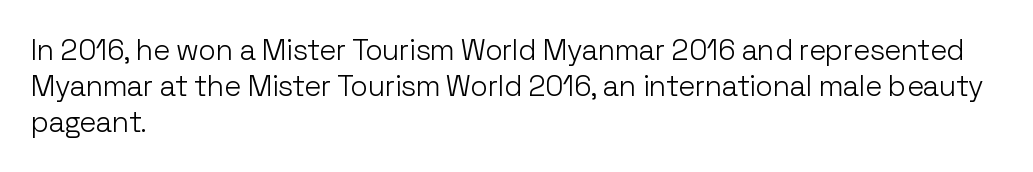
The image shows 29 px light sans-serif type, upright; set left-aligned, line spacing 1.24x, normal letter spacing, not underlined; low stroke contrast and a medium x-height.
